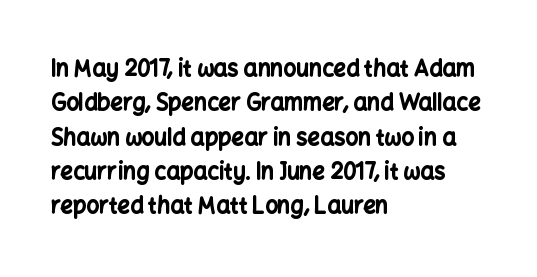
The image shows 22 px bold type, upright; set left-aligned, normal line spacing (1.56x), normal letter spacing, not underlined.
